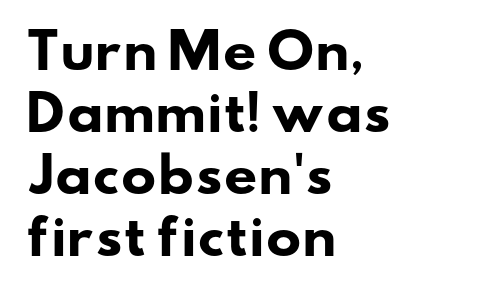
{"serif": "no", "bold": "yes", "weight": "heavy", "width": "wide", "stroke_contrast": "low", "x_height": "small", "monospaced": "no", "underline": "no", "align": "left", "line_spacing": "normal", "line_spacing_ratio": 1.32, "letter_spacing": "normal", "letter_spacing_em": 0.0, "glyph_px": 47}
